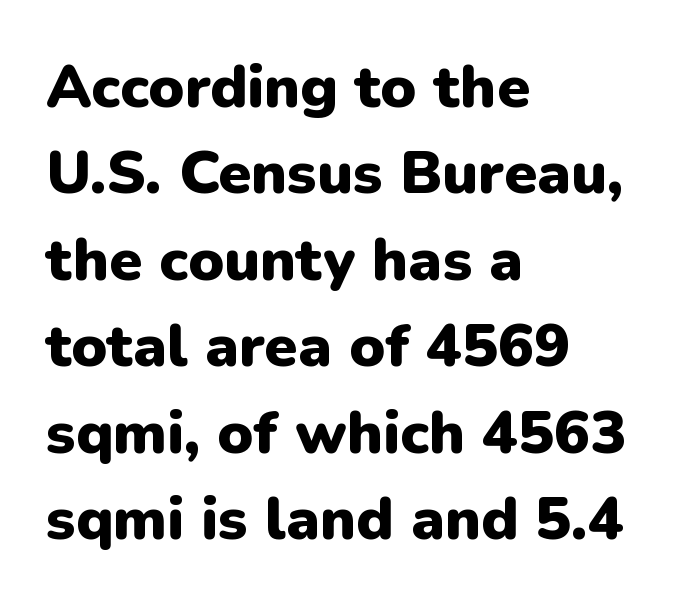
Each row of text sits above clean, open space. The rendering uses a moderate line-height, typical for paragraphs. No extra tracking has been applied to these lines. Italic? Not at all — the glyphs are vertical. The passage shown is typed in a proportional face where columns would drift. These lines are composed in type without serifs.
